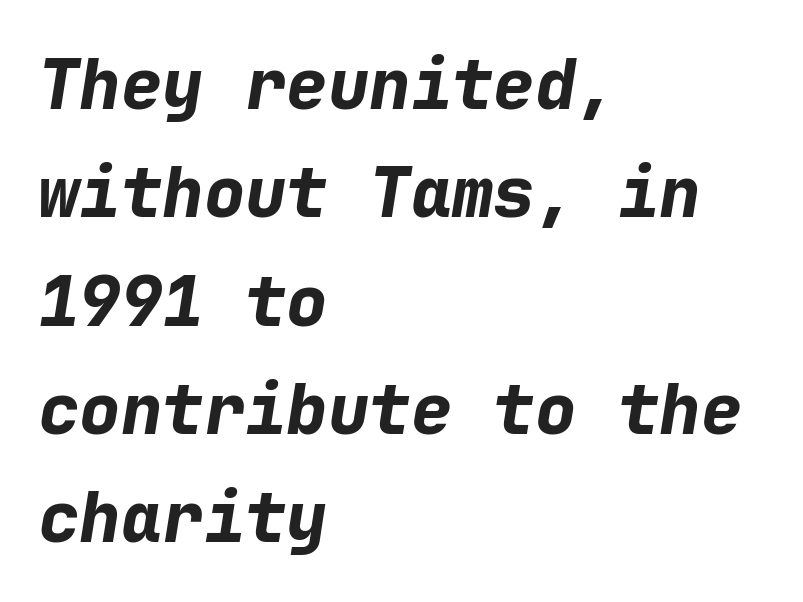
{"italic": "yes", "lean": "right", "slant_degrees": 9, "bold": "yes", "weight": "bold", "width": "normal", "stroke_contrast": "low", "x_height": "medium", "monospaced": "yes", "underline": "no", "align": "left", "line_spacing": "normal", "line_spacing_ratio": 1.57, "letter_spacing": "normal", "letter_spacing_em": 0.0, "glyph_px": 69}
